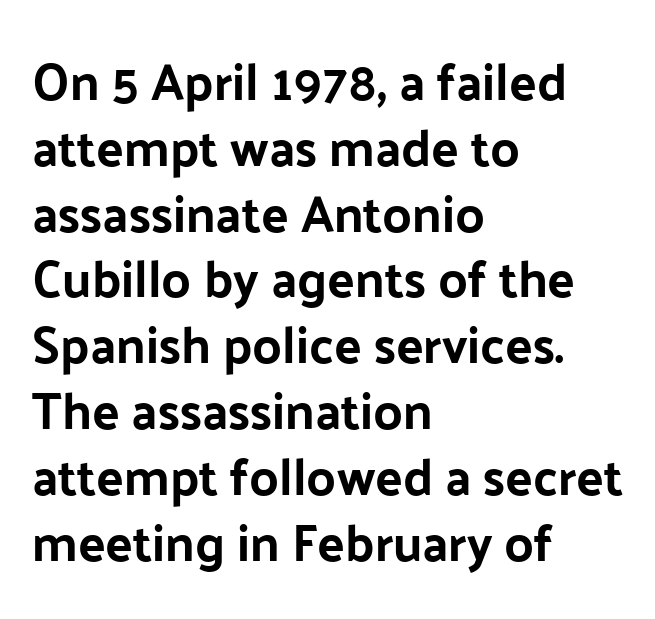
Spacing verdict: proportional, widths tailored to each character. Short and long lines alike share a common starting point at left. Bold? Absolutely — the strokes are thick and heavy. The letters stand straight up with perfectly vertical stems.
